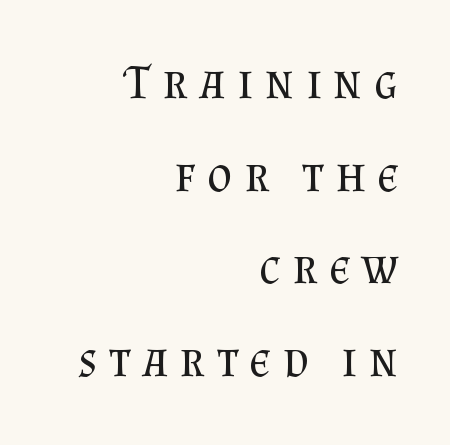
Each line ends at the same right margin while the left side varies. You could not count columns in this text — the font is proportionally spaced. Tracking here is generous; glyphs stand well apart from one another. Rule under the text: the space is simply empty. Is there much room between lines? Yes — plenty of vertical air separates them.
